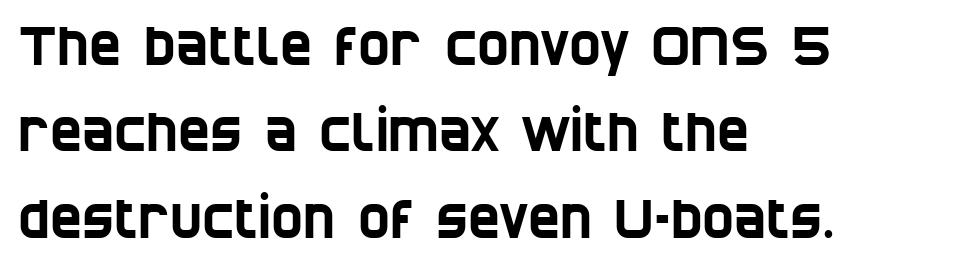
The image shows 54 px condensed sans-serif type; set left-aligned, normal line spacing (1.6x), normal letter spacing, not underlined; low stroke contrast and a large x-height.
